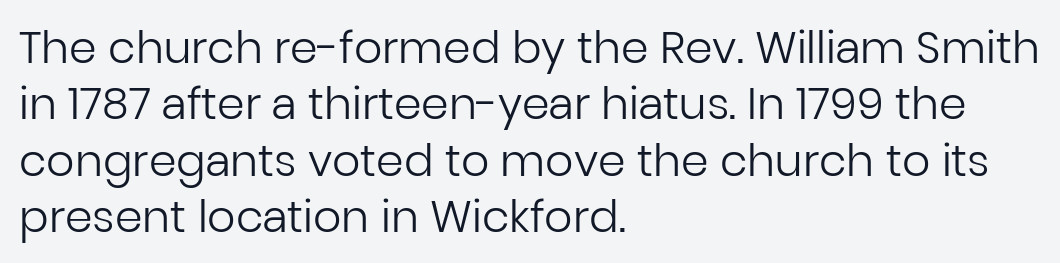
{"serif": "no", "italic": "no", "bold": "no", "weight": "regular", "width": "normal", "stroke_contrast": "low", "x_height": "medium", "monospaced": "no", "underline": "no", "align": "left", "line_spacing": "normal", "line_spacing_ratio": 1.28, "letter_spacing": "normal", "letter_spacing_em": 0.0, "glyph_px": 44}
